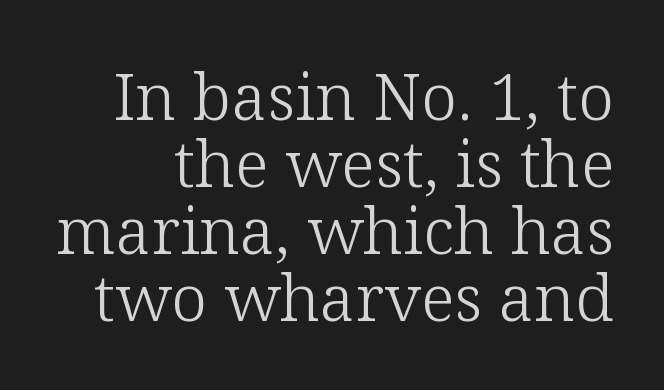
The lettering holds an erect, upright posture throughout. Beneath every word, the page is bare. Small tapered or slab feet sit at the stroke ends, so this counts as serif. Here the glyphs are tracked normally, forming tight word shapes. Stroke mass is kept to a normal reading level or below.
